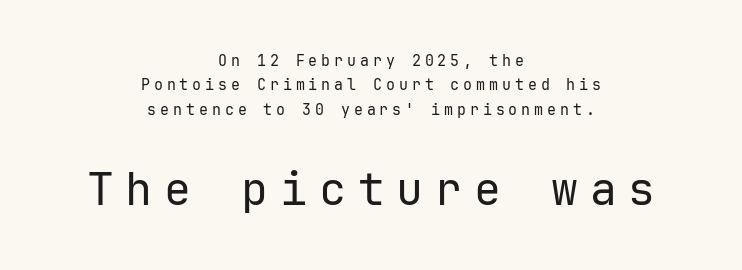
The line texture is sparse and dotted thanks to wide tracking. The typography opts for an upright posture over an oblique one. Vertical spacing — default. Stems and bowls with no extra thickness — not bold. The glyphs are unaccompanied by any horizontal stroke below them.
